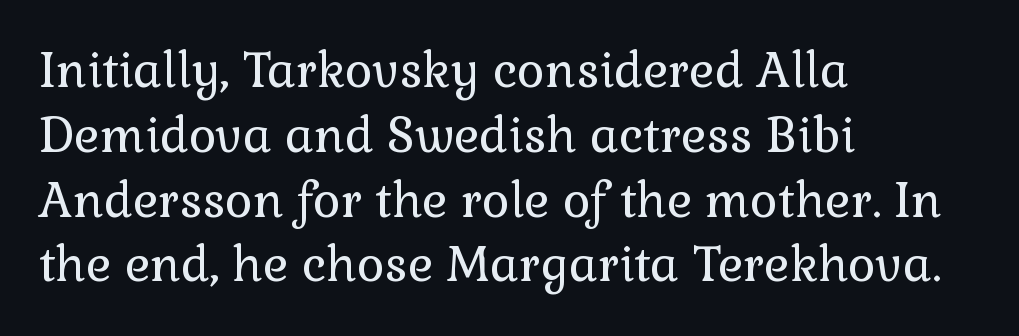
Q: Is the text bold? A: No.
Q: Is the text italic (slanted)? A: No, it is upright.
Q: Is the typeface a serif or a sans-serif typeface? A: Serif.
Q: Is the text underlined? A: No.
Q: How is the paragraph aligned? A: Left-aligned.
Q: Is the spacing between letters normal or unusually wide? A: Normal.
Q: Is the spacing between lines tight, normal or loose? A: Normal.
Q: Width (condensed, normal, or wide)? A: Normal.
Q: Stroke contrast? A: Low.
Q: x-height? A: Medium.
Q: Monospaced? A: No.
